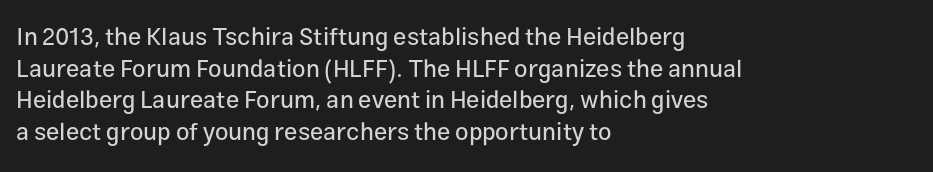
{"italic": "no", "underline": "no", "align": "left", "line_spacing": "normal", "line_spacing_ratio": 1.32, "letter_spacing": "normal", "letter_spacing_em": 0.0, "glyph_px": 24}
